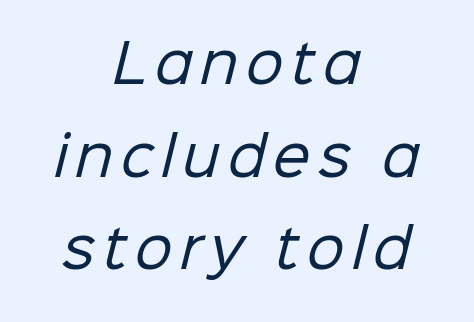
{"serif": "no", "bold": "no", "weight": "regular", "width": "normal", "stroke_contrast": "low", "x_height": "medium", "monospaced": "no", "underline": "no", "align": "center", "line_spacing_ratio": 1.75, "glyph_px": 53}
